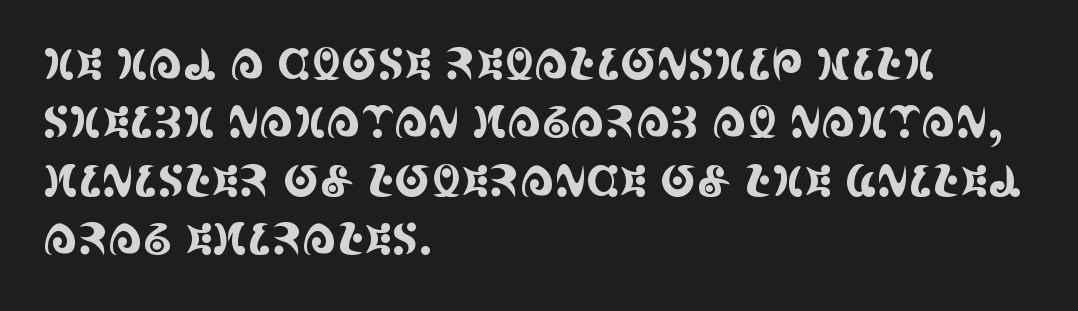
The image shows 43 px condensed serif type, upright; set left-aligned, normal line spacing (1.36x), normal letter spacing, not underlined; a large x-height.
